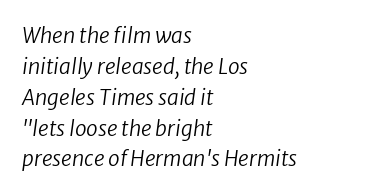
Q: Is the text bold? A: No.
Q: Is the text italic (slanted)? A: Yes, it leans right by about 8 degrees.
Q: Is the text underlined? A: No.
Q: How is the paragraph aligned? A: Left-aligned.
Q: Is the spacing between letters normal or unusually wide? A: Normal.
Q: Is the spacing between lines tight, normal or loose? A: Normal.
